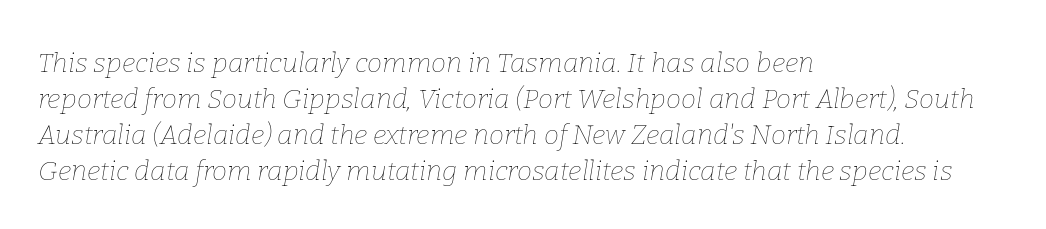
{"italic": "yes", "lean": "right", "slant_degrees": 9, "bold": "no", "underline": "no", "align": "left", "line_spacing": "normal", "line_spacing_ratio": 1.33, "letter_spacing": "normal", "letter_spacing_em": 0.0, "glyph_px": 27}
